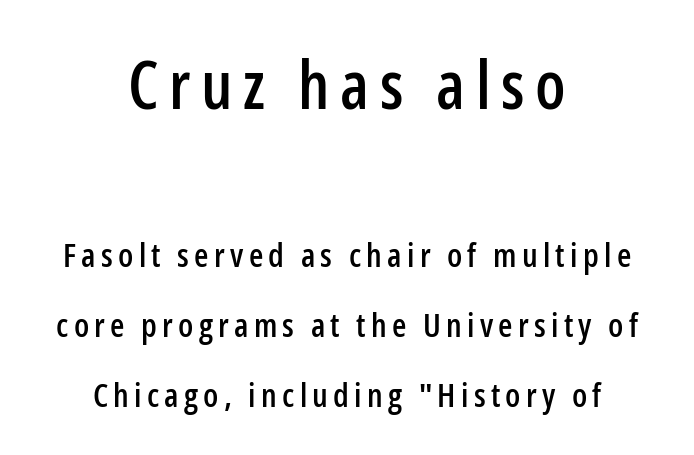
Do the characters align in a grid? No, the font is proportional. If you squint, the top block still reads clearly — it's the larger of the two. Quick note: not italic, upright. Lines of text with bare space underneath. In terms of leading, this rendering errs on the spacious side. To sum up the face: it is a sans, with no serifs.
